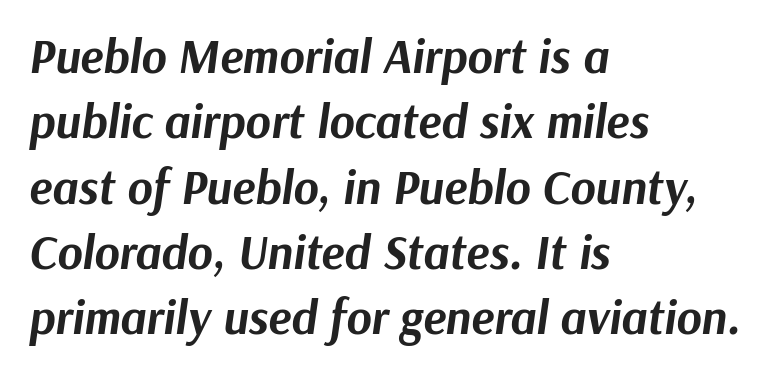
The image shows 48 px bold type, italic (leaning right); set left-aligned, normal line spacing (1.36x), normal letter spacing, not underlined; medium stroke contrast and a medium x-height.
